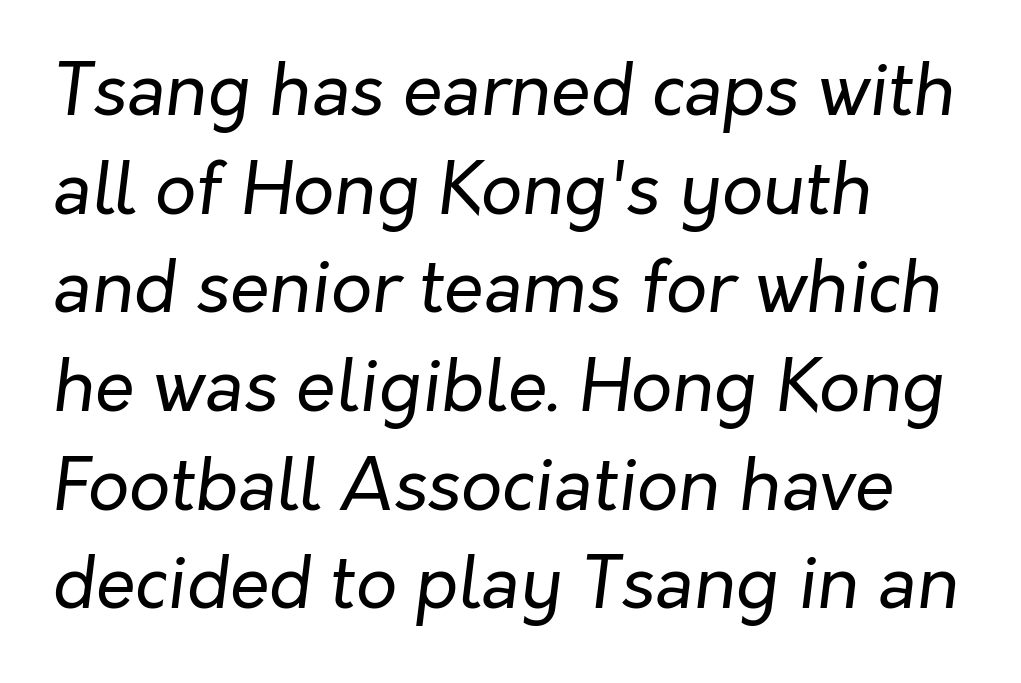
The image shows 72 px regular-weight type, italic (leaning right); set left-aligned, normal line spacing (1.37x), normal letter spacing, not underlined; low stroke contrast and a medium x-height.
